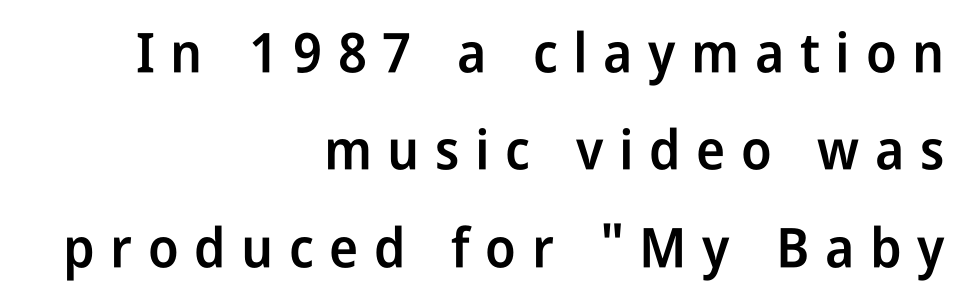
The image shows 55 px semibold, condensed sans-serif type, upright; set right-aligned, line spacing 1.77x, unusually wide letter spacing (+0.28 em), not underlined; low stroke contrast and a medium x-height.
